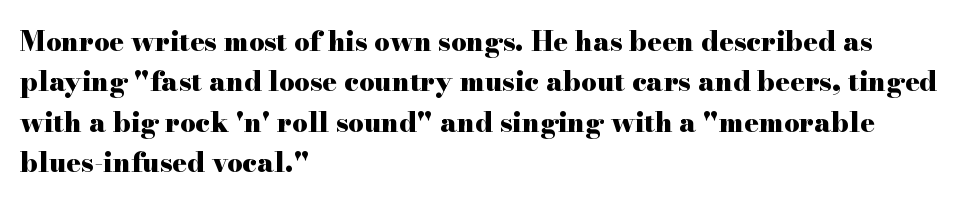
Look at the tracking — it's just the regular setting, nothing added. A classic flush-left, rag-right setting is used for this passage. Lines of text with bare space underneath. The font's upright variant was chosen for this text.
